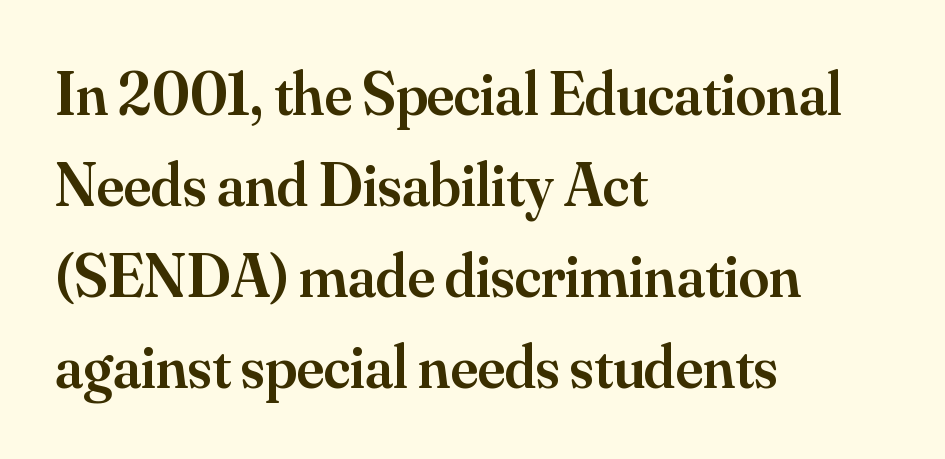
There is no visible air inserted between adjacent glyphs. The lettering holds an erect, upright posture throughout. Clear beneath every line of the passage. The characters display serif detailing at their extremities.
